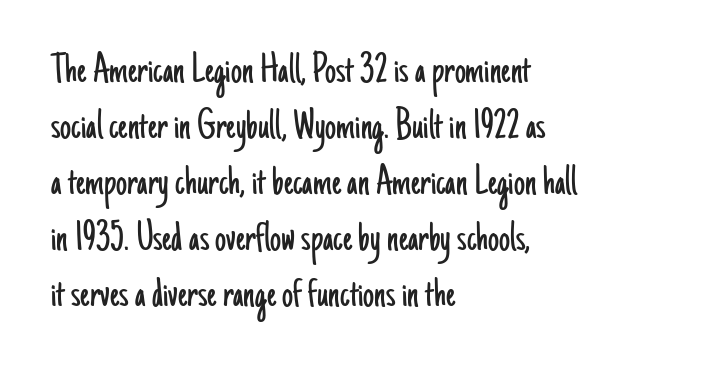
Nothing heavy about these letters — not bold at all. The text block is weighted toward the left margin, trailing off unevenly rightward. The rendering uses natural spacing where letterforms have individual widths. In terms of posture, this sample is upright.
